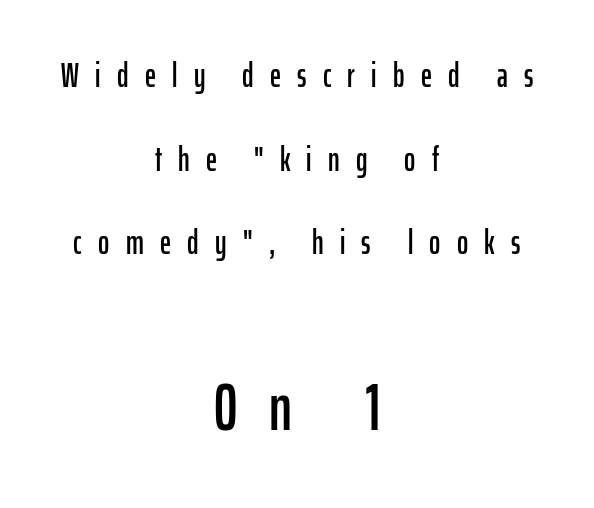
{"serif": "no", "italic": "no", "width": "condensed", "stroke_contrast": "low", "x_height": "medium", "monospaced": "no", "underline": "no", "align": "center", "line_spacing": "loose", "line_spacing_ratio": 2.46, "letter_spacing": "wide", "letter_spacing_em": 0.48, "larger_block": "second", "size_ratio": 1.97, "glyph_px": 67}
